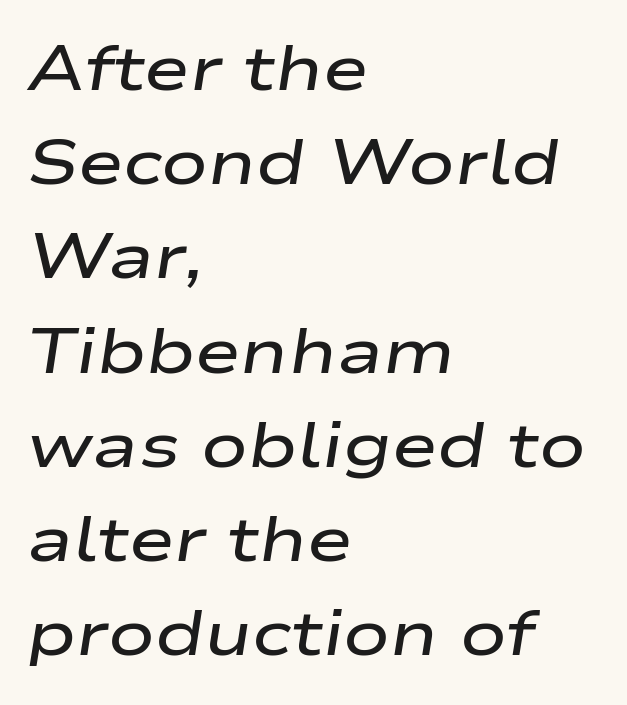
The image shows 62 px semibold, wide type, italic (leaning right); set left-aligned, normal line spacing (1.52x), normal letter spacing, not underlined; low stroke contrast and a medium x-height.
